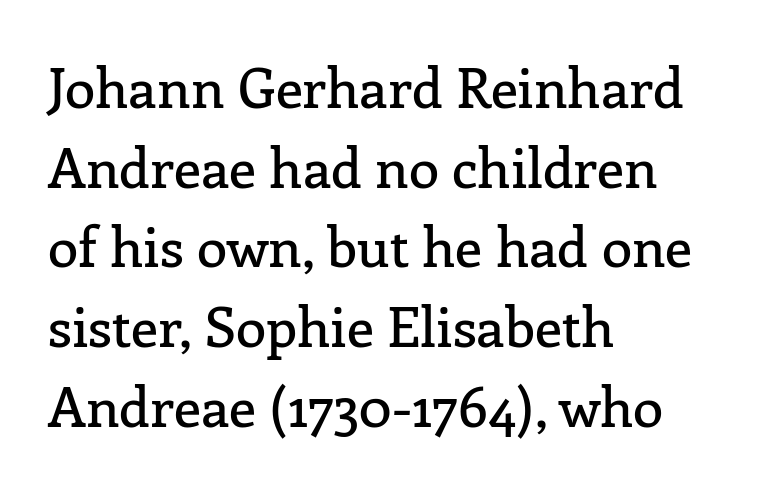
{"serif": "yes", "italic": "no", "width": "normal", "stroke_contrast": "low", "x_height": "medium", "monospaced": "no", "underline": "no", "align": "left", "line_spacing": "normal", "line_spacing_ratio": 1.45, "letter_spacing": "normal", "letter_spacing_em": 0.0, "glyph_px": 55}
